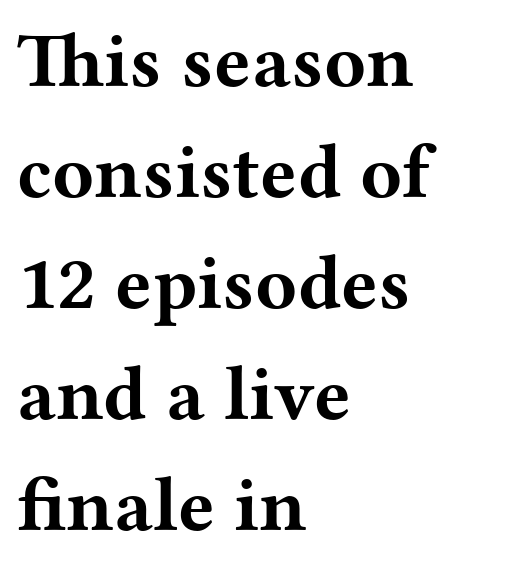
The image shows 77 px bold, wide serif type, upright; set left-aligned, normal line spacing (1.44x), normal letter spacing, not underlined; medium stroke contrast and a medium x-height.
